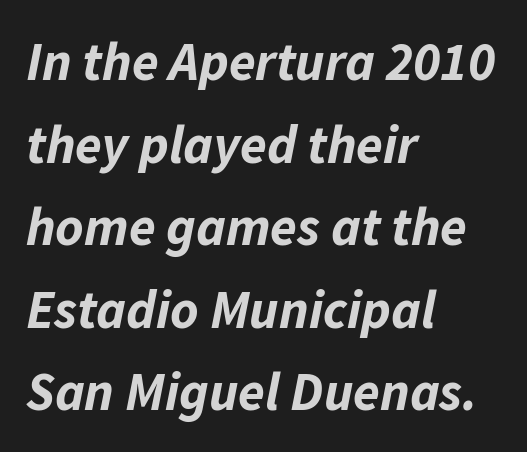
Is the type slanted? Yes — the strokes lean at a clear angle. Casual observation: everything's shoved over to the left. Interline gaps are of average width in this sample. The zone under the glyphs is completely vacant.
